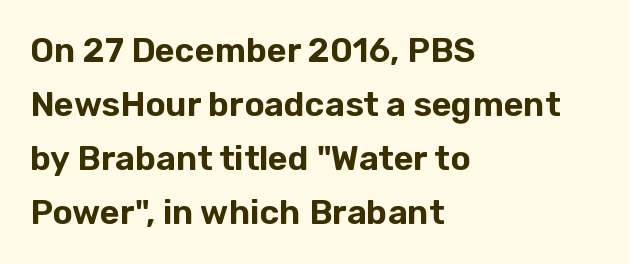
{"serif": "no", "italic": "no", "width": "normal", "stroke_contrast": "low", "x_height": "medium", "monospaced": "no", "underline": "no", "align": "left", "line_spacing": "normal", "line_spacing_ratio": 1.59, "letter_spacing": "normal", "letter_spacing_em": 0.0, "glyph_px": 34}
